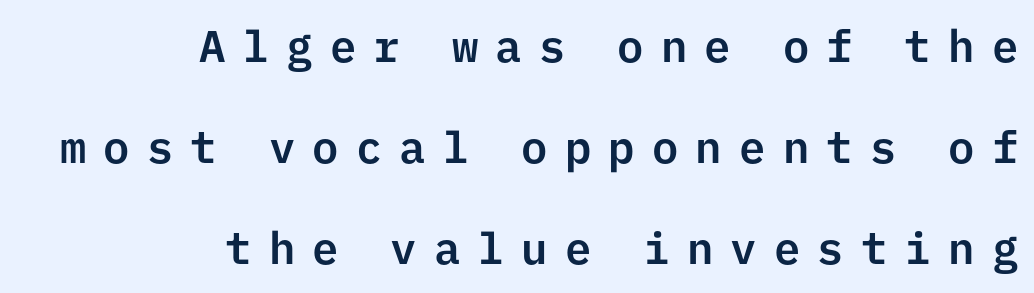
Unmarked baselines from the first word to the last. Which margin do the lines hug? The right one — the left edge is uneven. Stroke terminals: plain, sans-serif. A typesetter would mark this as roman, not italic.
